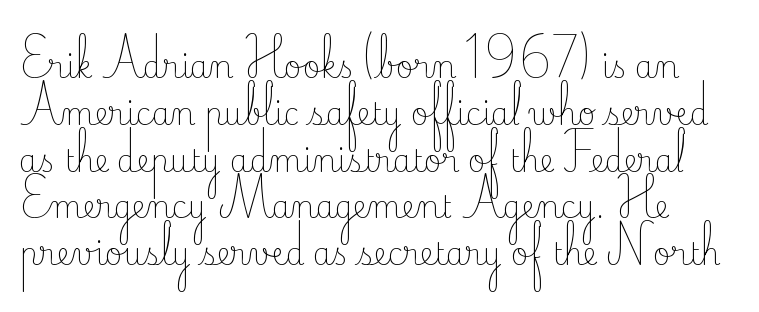
The image shows 30 px light serif type, upright; set normal line spacing (1.56x), normal letter spacing, not underlined; low stroke contrast and a small x-height.
